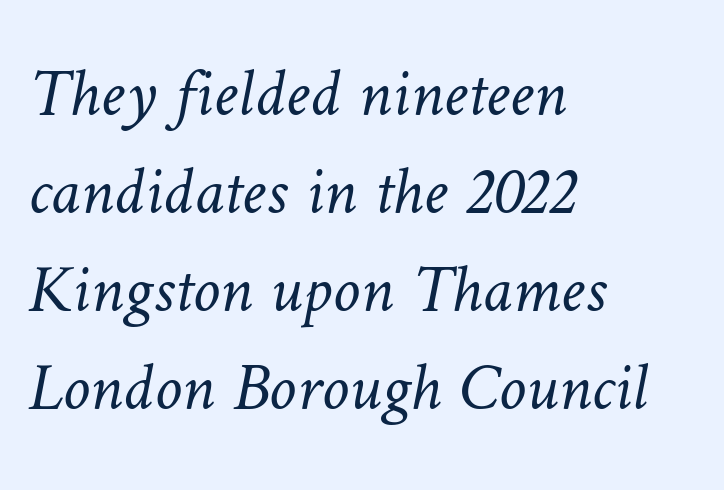
This rendering leaves character spacing at its baseline value. Typeset ragged right — the left edge is the straight one. Successive baselines arrive at the customary interval. Heft: none added — not bold. Think of a printed novel: that variable character pitch is what you see here.
